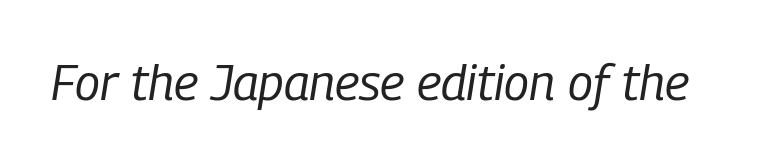
Does extra space separate the letters? No, they use regular spacing. Rendered with sloped, italic letterforms. This rendering features lettering with no underline. This sample has the flowing, uneven cadence of proportional lettering. Is this a heavy cut? Hardly; it is regular or lighter.
